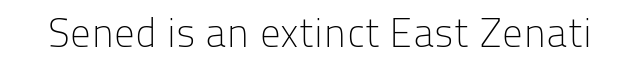
{"serif": "no", "italic": "no", "bold": "no", "weight": "light", "width": "normal", "stroke_contrast": "low", "x_height": "medium", "monospaced": "no", "underline": "no", "letter_spacing": "normal", "letter_spacing_em": 0.0, "glyph_px": 41}
